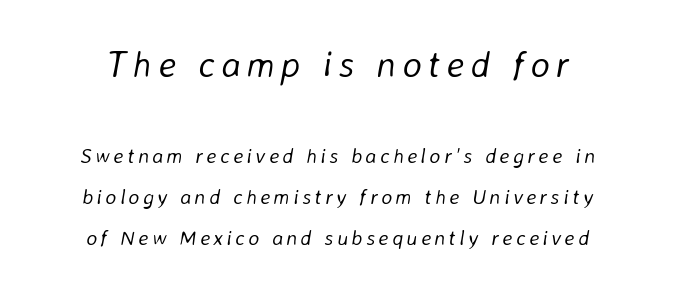
No extra ink here — the face is not bold. Spacing verdict: proportional, widths tailored to each character. Vertical spacing — loose. Which of the two is more prominent by size? The first, at the top. The specimen omits any rule beneath the text block's lines.
